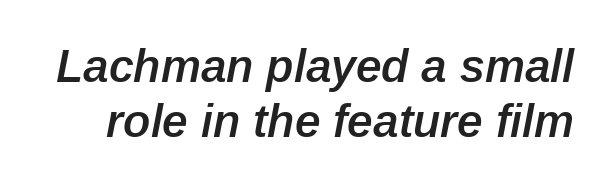
Q: Is the text bold? A: Semi-bold.
Q: Is the text italic (slanted)? A: Yes, it leans right by about 12 degrees.
Q: Is the text underlined? A: No.
Q: Is the spacing between letters normal or unusually wide? A: Normal.
Q: Width (condensed, normal, or wide)? A: Normal.
Q: Stroke contrast? A: Low.
Q: x-height? A: Medium.
Q: Monospaced? A: No.
